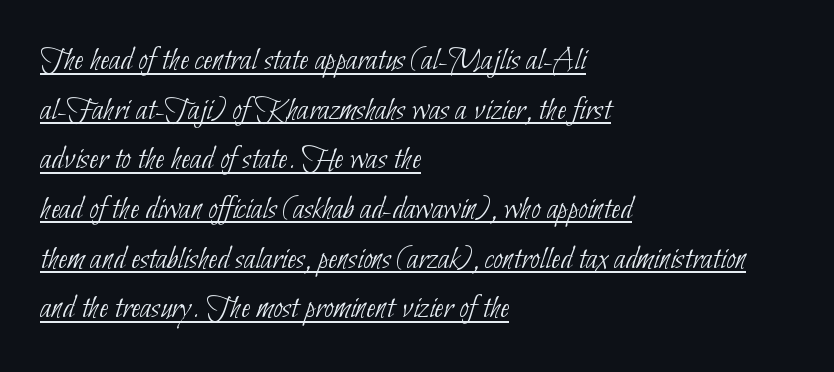
{"serif": "no", "bold": "no", "weight": "thin", "width": "condensed", "stroke_contrast": "low", "x_height": "small", "monospaced": "no", "underline": "yes", "align": "left", "line_spacing": "normal", "line_spacing_ratio": 1.46, "letter_spacing": "normal", "letter_spacing_em": 0.0, "glyph_px": 34}
